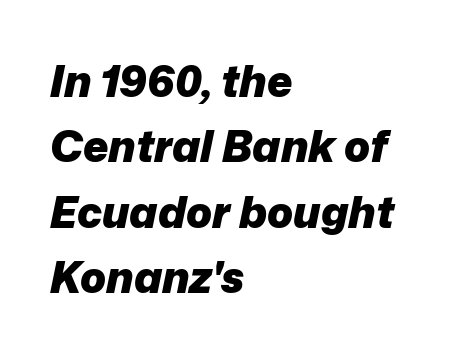
The image shows 43 px heavy type, italic (leaning right); set left-aligned, normal line spacing (1.52x), normal letter spacing, not underlined; low stroke contrast and a medium x-height.
